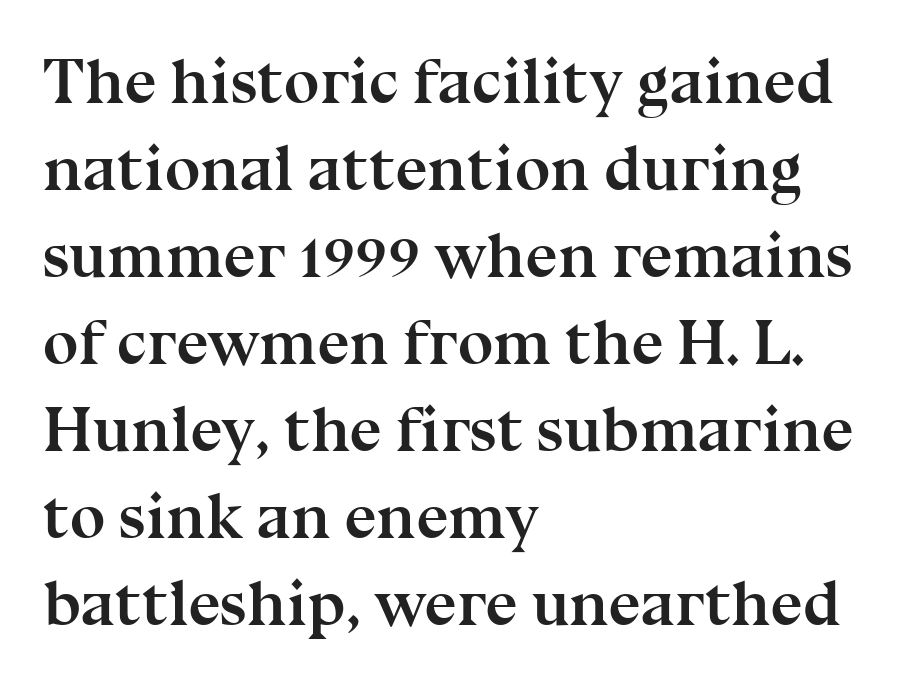
Yep, those are serifs on the letters. You could call the tracking neutral — neither tight nor loose. The lines sit at an ordinary, default distance from one another. A typesetter would call this proportional, since set widths differ per character.
